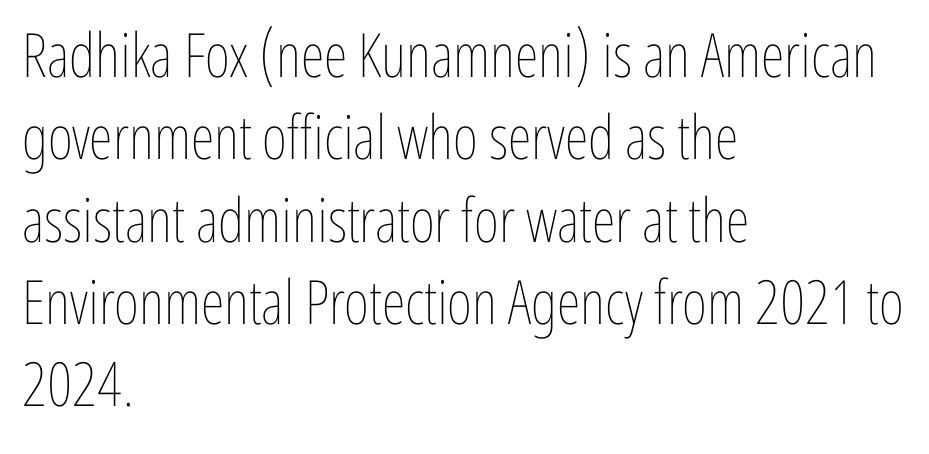
The image shows 61 px thin, condensed type, upright; set left-aligned, normal line spacing (1.35x), normal letter spacing, not underlined; low stroke contrast and a medium x-height.
